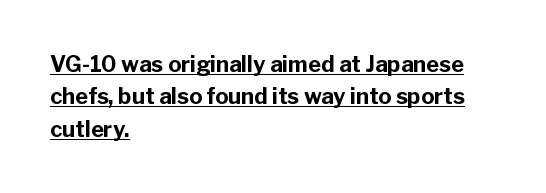
The image shows 22 px bold type, upright; set left-aligned, normal line spacing (1.47x), normal letter spacing, underlined.
